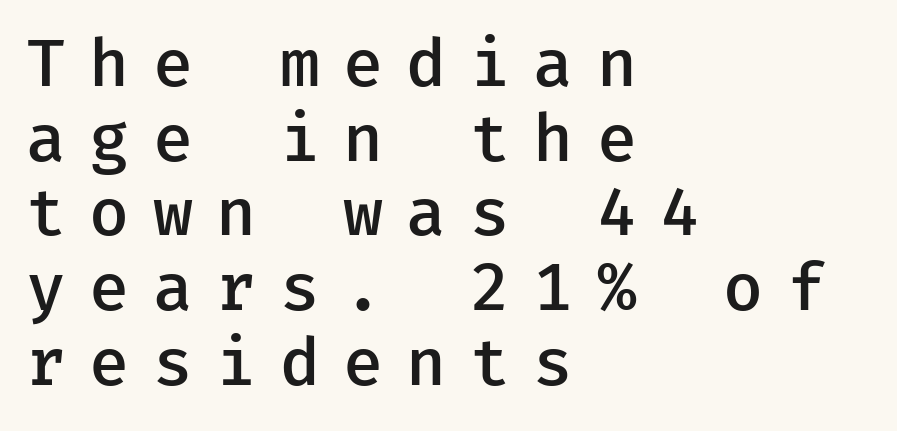
Q: Is the text bold? A: Semi-bold.
Q: Is the text italic (slanted)? A: No, it is upright.
Q: Is the typeface a serif or a sans-serif typeface? A: Sans-serif.
Q: Is the text underlined? A: No.
Q: How is the paragraph aligned? A: Left-aligned.
Q: Is the spacing between letters normal or unusually wide? A: Unusually wide.
Q: Is the spacing between lines tight, normal or loose? A: Tight.
Q: Width (condensed, normal, or wide)? A: Normal.
Q: Stroke contrast? A: Low.
Q: x-height? A: Medium.
Q: Monospaced? A: Yes.
